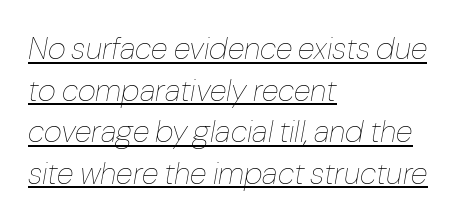
The image shows 31 px thin type, italic (leaning right); set left-aligned, normal line spacing (1.34x), normal letter spacing, underlined; low stroke contrast and a medium x-height.
